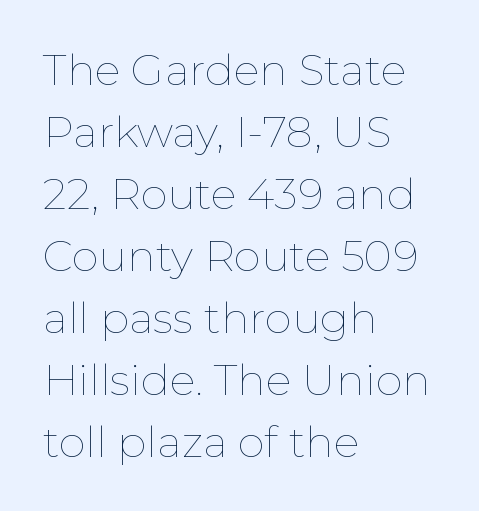
{"italic": "no", "bold": "no", "weight": "thin", "width": "normal", "stroke_contrast": "low", "x_height": "medium", "monospaced": "no", "underline": "no", "align": "left", "line_spacing": "normal", "line_spacing_ratio": 1.44, "letter_spacing": "normal", "letter_spacing_em": 0.0, "glyph_px": 43}
